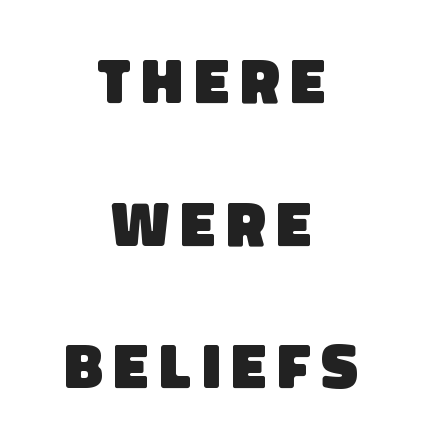
Think of a printed novel: that variable character pitch is what you see here. The lines in this sample share a center point and differ in where they start and stop. Stroke terminals: plain, sans-serif. Has an underline been added? It has not.
